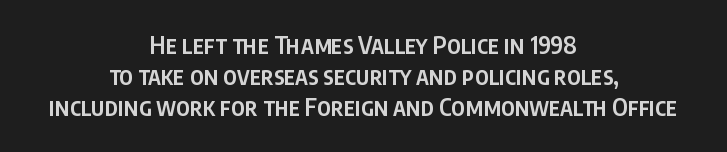
Q: Is the text bold? A: Semi-bold.
Q: Is the text italic (slanted)? A: No, it is upright.
Q: Is the text underlined? A: No.
Q: How is the paragraph aligned? A: Centered.
Q: Is the spacing between letters normal or unusually wide? A: Normal.
Q: Is the spacing between lines tight, normal or loose? A: Normal.
